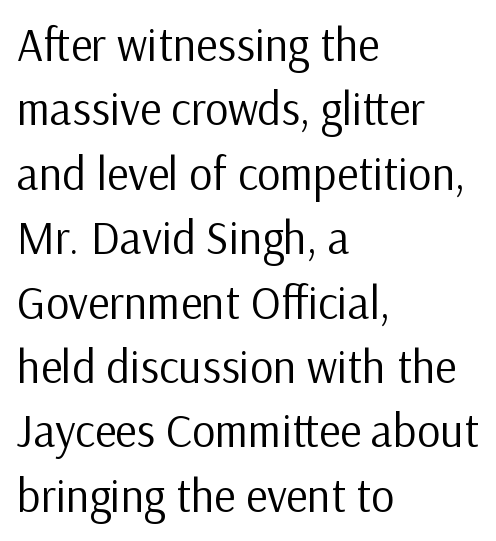
Notice how descenders clear the ascenders below comfortably — that's standard leading. Stem width sits at or under what a default text font uses. The strip under each line holds only bare page. Is the letter spacing exaggerated? No — it looks like the ordinary default.
